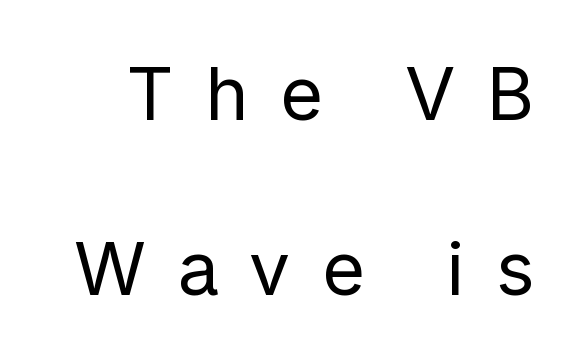
The image shows 73 px regular-weight sans-serif type, upright; set loose line spacing (2.4x), unusually wide letter spacing (+0.43 em), not underlined; low stroke contrast and a medium x-height.
